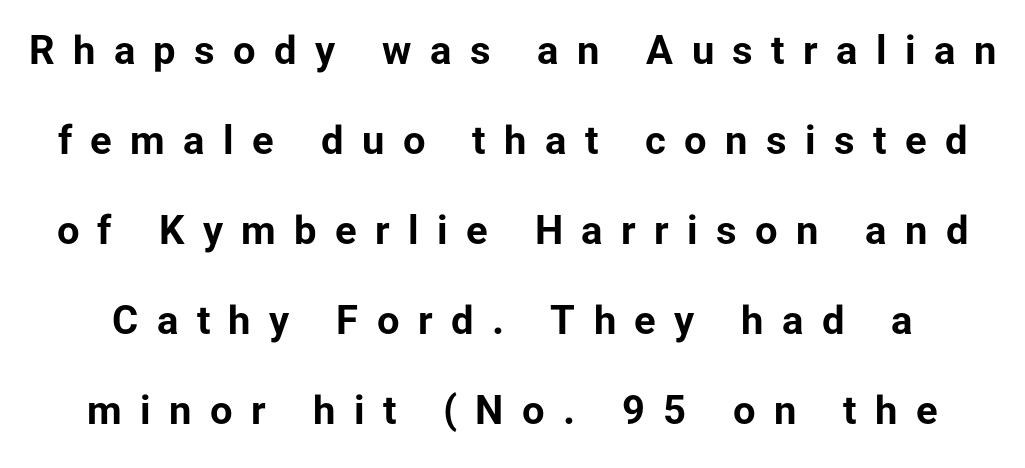
The image shows 40 px bold sans-serif type, upright; set loose line spacing (2.25x), unusually wide letter spacing (+0.46 em), not underlined; low stroke contrast and a medium x-height.
